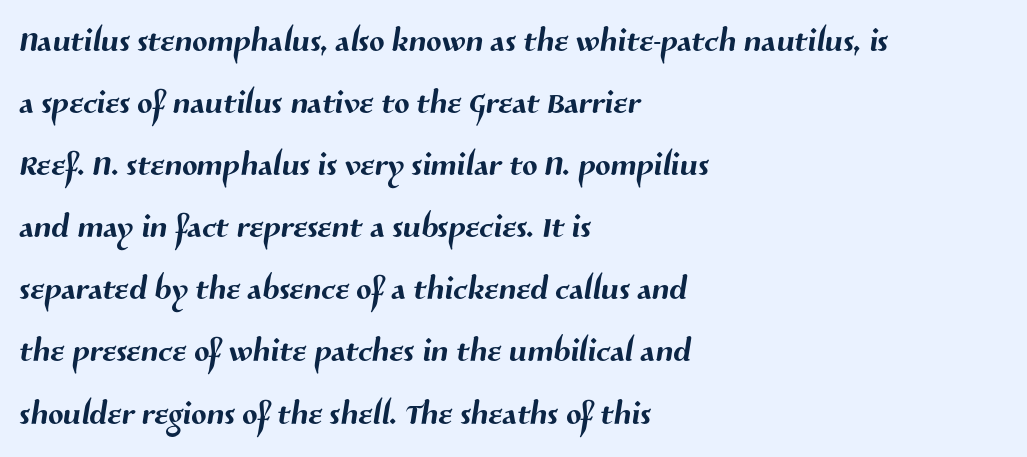
The image shows 45 px sans-serif type; set left-aligned, normal line spacing (1.38x), normal letter spacing, not underlined; medium stroke contrast and a medium x-height.
